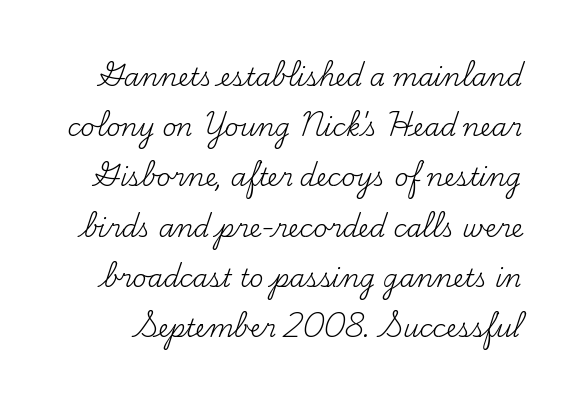
{"bold": "no", "underline": "no", "line_spacing": "loose", "line_spacing_ratio": 2.01, "letter_spacing": "normal", "letter_spacing_em": 0.0, "glyph_px": 25}
